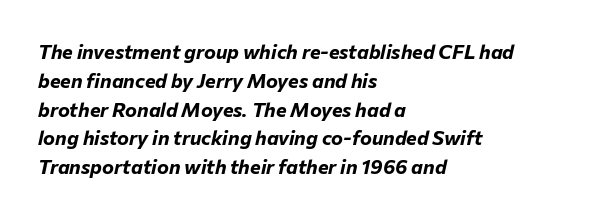
{"italic": "yes", "lean": "right", "slant_degrees": 12, "bold": "yes", "underline": "no", "align": "left", "line_spacing": "normal", "line_spacing_ratio": 1.44, "letter_spacing": "normal", "letter_spacing_em": 0.0, "glyph_px": 20}
